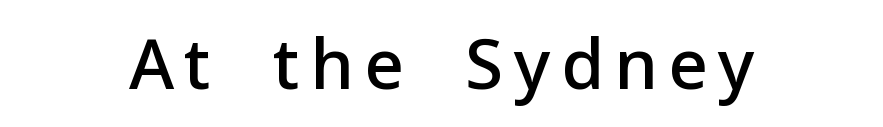
Are there feet on the stems? There aren't — it's a sans. These lines are rendered in a variable-pitch font. The space beneath each line is pristine and unruled. The typography opts for an upright posture over an oblique one. How heavy is the stroke? Medium-heavy — a semibold, shy of bold.
